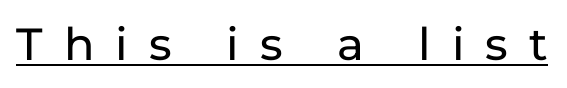
{"serif": "no", "italic": "no", "width": "normal", "stroke_contrast": "low", "x_height": "medium", "monospaced": "no", "underline": "yes", "letter_spacing": "wide", "letter_spacing_em": 0.47, "glyph_px": 45}
